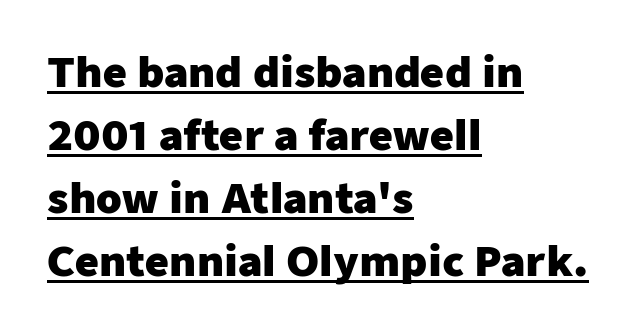
Q: Is the text bold? A: Yes.
Q: Is the text italic (slanted)? A: No, it is upright.
Q: Is the typeface a serif or a sans-serif typeface? A: Sans-serif.
Q: Is the text underlined? A: Yes.
Q: How is the paragraph aligned? A: Left-aligned.
Q: Is the spacing between letters normal or unusually wide? A: Normal.
Q: Is the spacing between lines tight, normal or loose? A: Normal.
Q: Width (condensed, normal, or wide)? A: Normal.
Q: Stroke contrast? A: Low.
Q: x-height? A: Medium.
Q: Monospaced? A: No.
